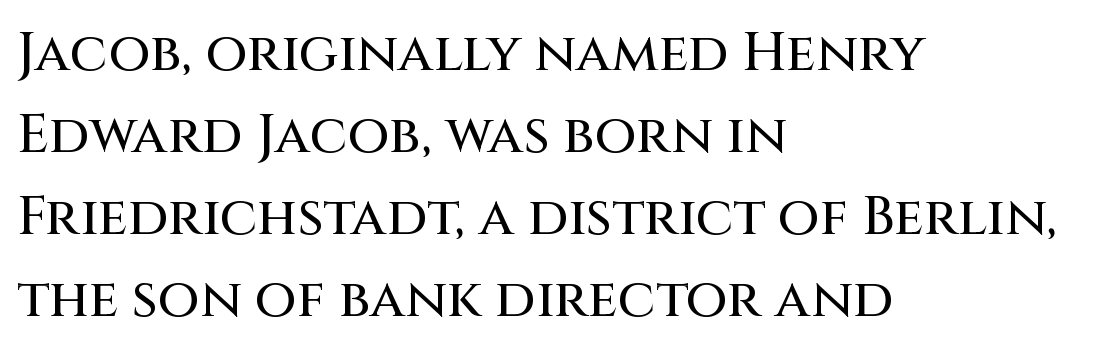
Q: Is the text italic (slanted)? A: No, it is upright.
Q: Is the typeface a serif or a sans-serif typeface? A: Sans-serif.
Q: Is the text underlined? A: No.
Q: How is the paragraph aligned? A: Left-aligned.
Q: Is the spacing between letters normal or unusually wide? A: Normal.
Q: Is the spacing between lines tight, normal or loose? A: Normal.
Q: Width (condensed, normal, or wide)? A: Normal.
Q: Stroke contrast? A: Medium.
Q: x-height? A: Large.
Q: Monospaced? A: No.
